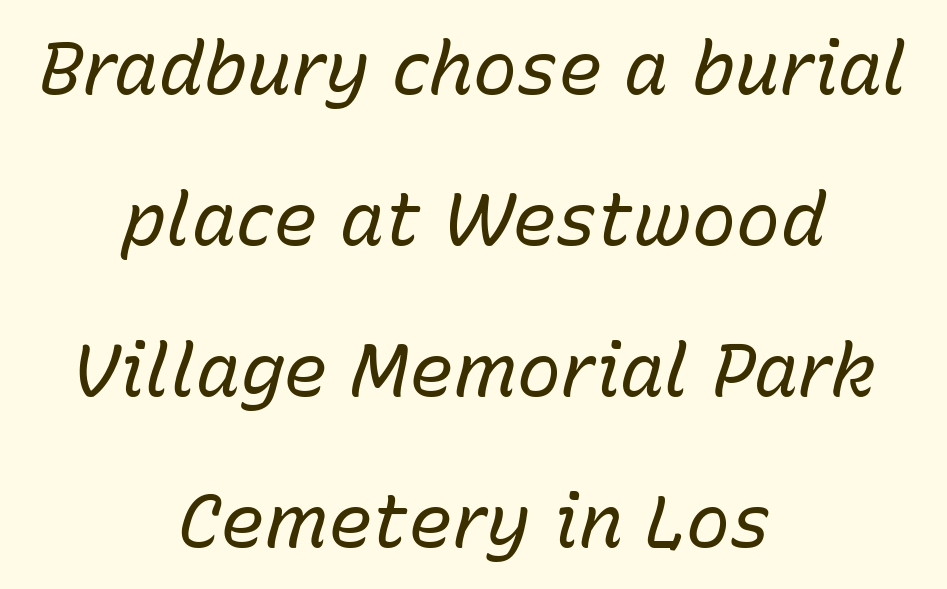
The image shows 74 px regular-weight type, italic (leaning right); set centered, loose line spacing (2.04x), normal letter spacing, not underlined; low stroke contrast and a medium x-height.
